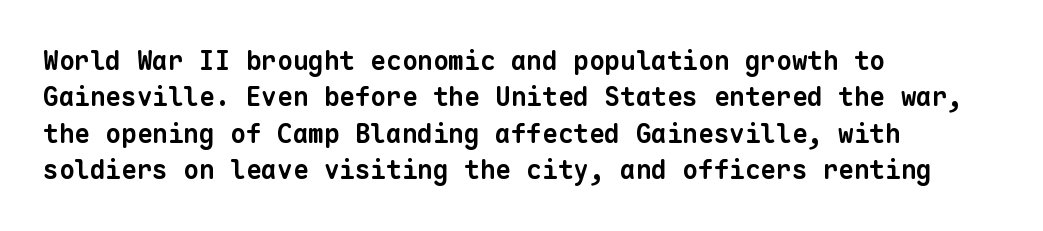
The image shows 26 px bold type; set left-aligned, normal line spacing (1.4x), normal letter spacing, not underlined.
